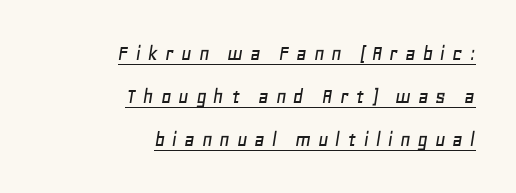
The type is letterspaced generously, with wide tracking. Line ends are locked; line starts wander. The passage shown leans; its letterforms are oblique. Caption: lettering with a line underneath.
